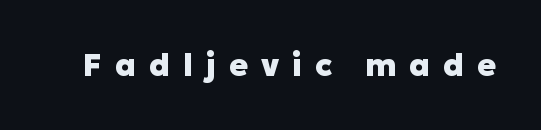
Letter spacing: wide. Proportional: the letters do not fall into vertical columns. Unlike a traditional serif, this face leaves its strokes unadorned. On the weight axis this lands at bold, roughly 700.
